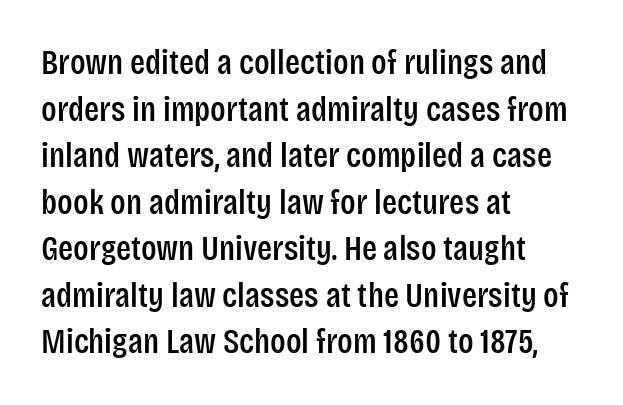
Q: Is the text italic (slanted)? A: No, it is upright.
Q: Is the typeface a serif or a sans-serif typeface? A: Sans-serif.
Q: Is the text underlined? A: No.
Q: How is the paragraph aligned? A: Left-aligned.
Q: Is the spacing between letters normal or unusually wide? A: Normal.
Q: Is the spacing between lines tight, normal or loose? A: Normal.
Q: Width (condensed, normal, or wide)? A: Condensed.
Q: Stroke contrast? A: Low.
Q: x-height? A: Large.
Q: Monospaced? A: No.
